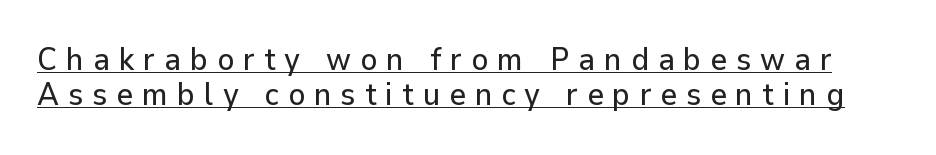
{"serif": "no", "italic": "no", "width": "normal", "stroke_contrast": "low", "x_height": "medium", "monospaced": "no", "underline": "yes", "line_spacing": "tight", "line_spacing_ratio": 1.1, "letter_spacing": "wide", "letter_spacing_em": 0.28, "glyph_px": 32}
